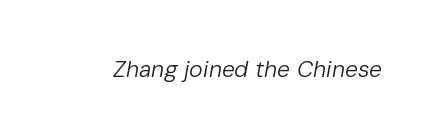
Q: Is the text bold? A: No.
Q: Is the text italic (slanted)? A: Yes, it leans right by about 10 degrees.
Q: Is the text underlined? A: No.
Q: Is the spacing between letters normal or unusually wide? A: Normal.
